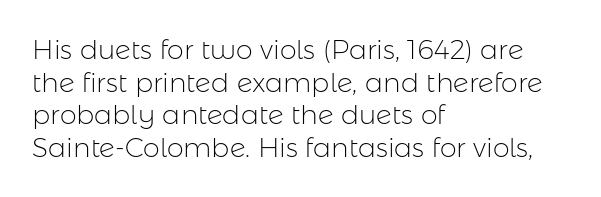
Q: Is the text bold? A: No.
Q: Is the text italic (slanted)? A: No, it is upright.
Q: Is the text underlined? A: No.
Q: How is the paragraph aligned? A: Left-aligned.
Q: Is the spacing between letters normal or unusually wide? A: Normal.
